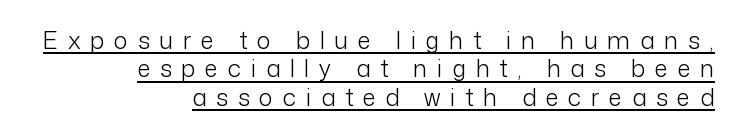
The axis of the letterforms is exactly vertical. Visually the block forms a straight wall on the right and a jagged coastline on the left. Heft: none added — not bold. How are the letters spaced? Widely, with obvious added tracking. Underlining? Definitely there.
